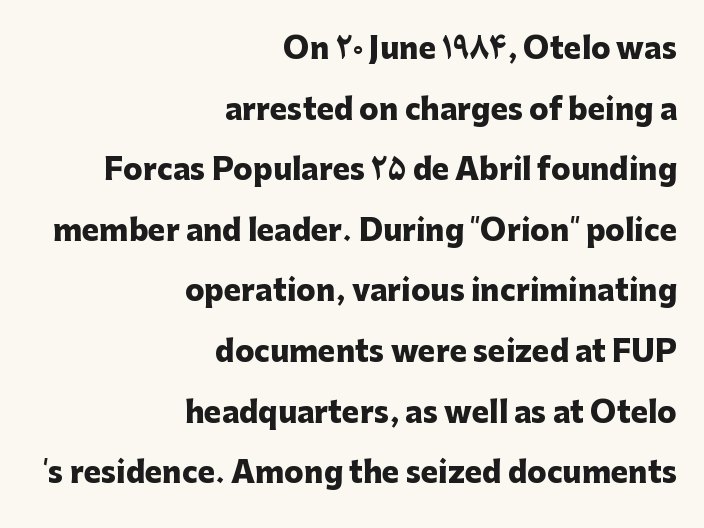
This sample uses an upright cut, with every glyph sitting square on the baseline. Between one letter and the next there's only the usual sliver of space. This rendering employs a face without finishing strokes, i.e., a sans-serif. The passage is arranged like a letterhead date or caption credit — flush right. Honestly, there is no underline to notice here at all. Looks like regular typesetting: each glyph gets only the width it needs.
